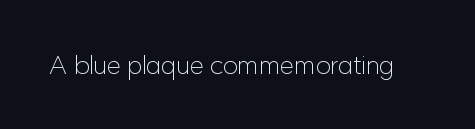
The image shows 26 px text type, upright; set normal letter spacing, not underlined.
